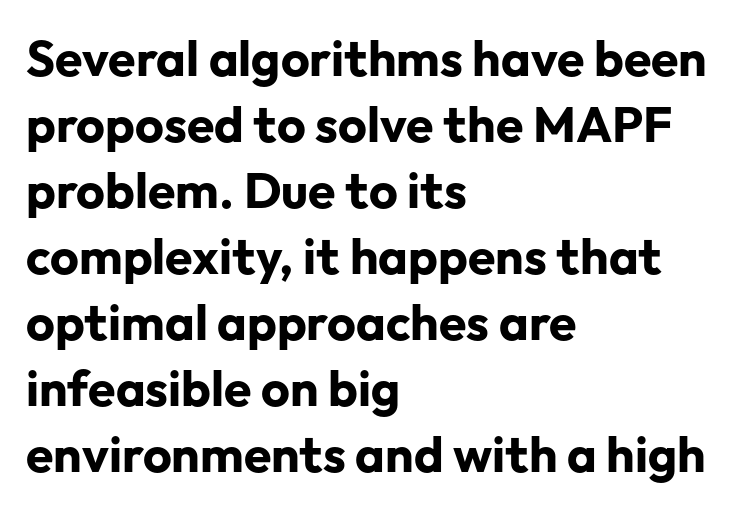
{"serif": "no", "italic": "no", "bold": "yes", "weight": "bold", "width": "normal", "stroke_contrast": "low", "x_height": "medium", "monospaced": "no", "underline": "no", "align": "left", "line_spacing": "normal", "line_spacing_ratio": 1.32, "letter_spacing": "normal", "letter_spacing_em": 0.0, "glyph_px": 50}
